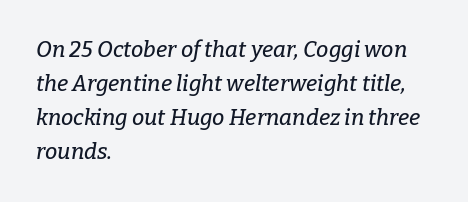
{"italic": "yes", "lean": "right", "slant_degrees": 9, "underline": "no", "align": "left", "line_spacing": "normal", "line_spacing_ratio": 1.55, "letter_spacing": "normal", "letter_spacing_em": 0.0, "glyph_px": 22}
